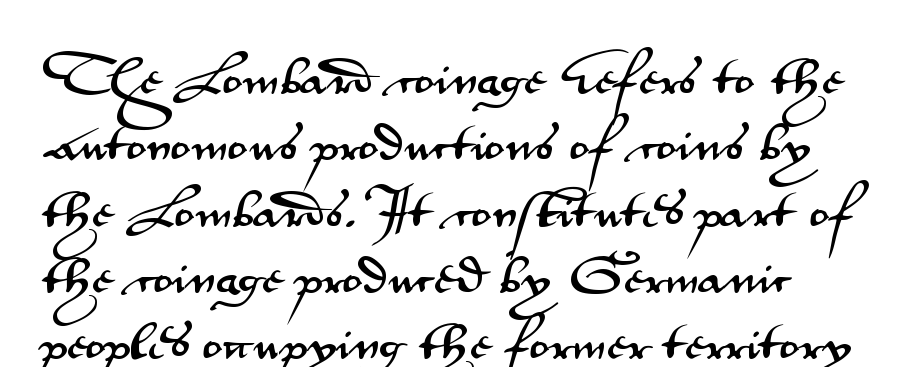
The rendering uses natural spacing where letterforms have individual widths. Default kerning and tracking; the words read as compact shapes. Alignment: flush left. How would I describe the line gaps? Plain and ordinary. The passage shown is typeset with a sans-serif family.
